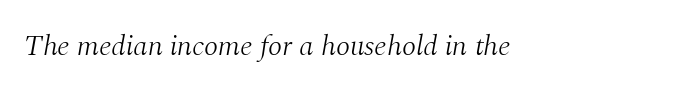
{"serif": "yes", "italic": "yes", "lean": "right", "slant_degrees": 10, "bold": "no", "weight": "light", "width": "normal", "stroke_contrast": "medium", "x_height": "medium", "monospaced": "no", "underline": "no", "letter_spacing": "normal", "letter_spacing_em": 0.0, "glyph_px": 29}
